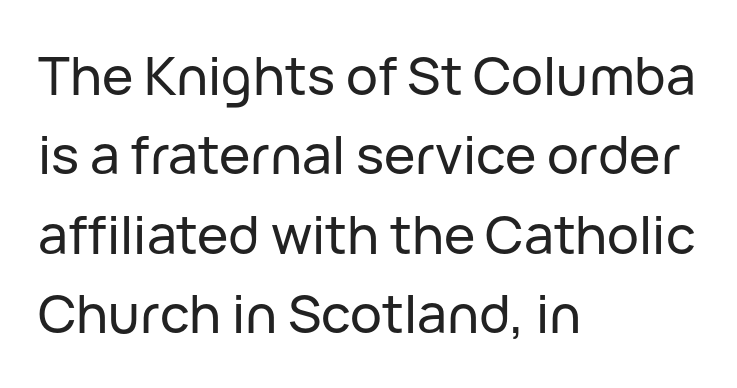
Q: Is the text italic (slanted)? A: No, it is upright.
Q: Is the typeface a serif or a sans-serif typeface? A: Sans-serif.
Q: Is the text underlined? A: No.
Q: How is the paragraph aligned? A: Left-aligned.
Q: Is the spacing between letters normal or unusually wide? A: Normal.
Q: Is the spacing between lines tight, normal or loose? A: Normal.
Q: Width (condensed, normal, or wide)? A: Normal.
Q: Stroke contrast? A: Low.
Q: x-height? A: Medium.
Q: Monospaced? A: No.
